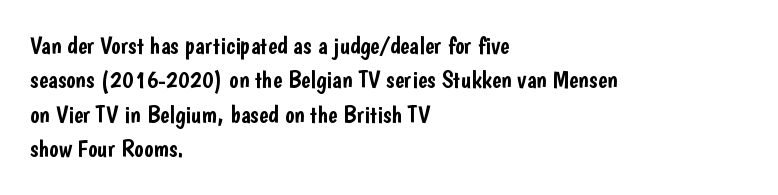
Q: Is the text italic (slanted)? A: No, it is upright.
Q: Is the text underlined? A: No.
Q: How is the paragraph aligned? A: Left-aligned.
Q: Is the spacing between letters normal or unusually wide? A: Normal.
Q: Is the spacing between lines tight, normal or loose? A: Normal.
